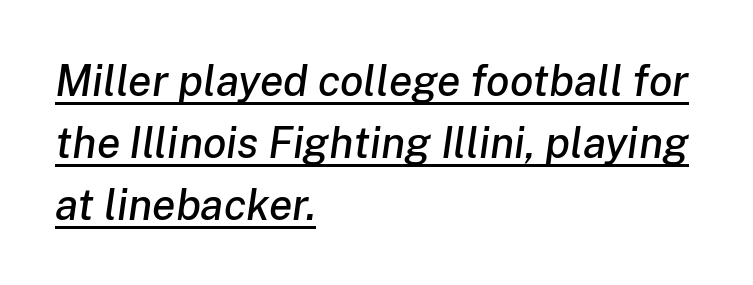
{"italic": "yes", "lean": "right", "slant_degrees": 8, "width": "normal", "stroke_contrast": "low", "x_height": "medium", "monospaced": "no", "underline": "yes", "align": "left", "line_spacing": "normal", "line_spacing_ratio": 1.44, "letter_spacing": "normal", "letter_spacing_em": 0.0, "glyph_px": 43}
